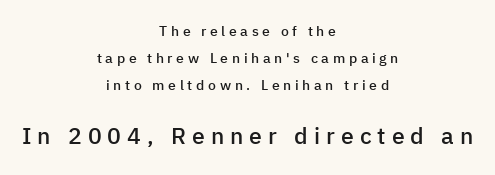
The rag falls on both sides of this text block equally. The rendering enlarges the type as you move from the upper chunk to the lower. Honestly, there is no underline to notice here at all. Quick note: interline space is abundant. Posture: vertical.
